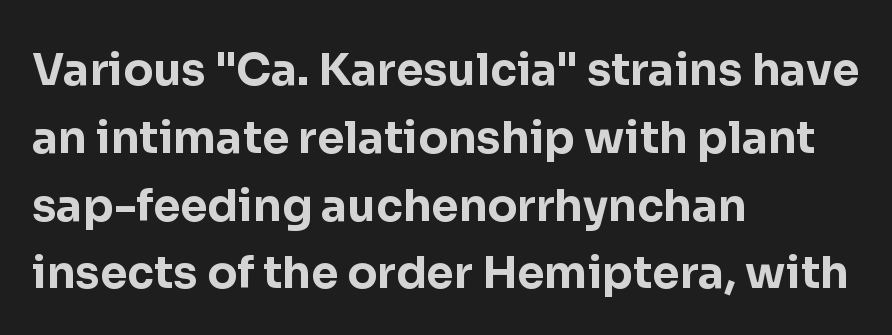
Q: Is the text bold? A: Yes.
Q: Is the text italic (slanted)? A: No, it is upright.
Q: Is the typeface a serif or a sans-serif typeface? A: Sans-serif.
Q: Is the text underlined? A: No.
Q: How is the paragraph aligned? A: Left-aligned.
Q: Is the spacing between letters normal or unusually wide? A: Normal.
Q: Is the spacing between lines tight, normal or loose? A: Normal.
Q: Width (condensed, normal, or wide)? A: Normal.
Q: Stroke contrast? A: Low.
Q: x-height? A: Medium.
Q: Monospaced? A: No.
